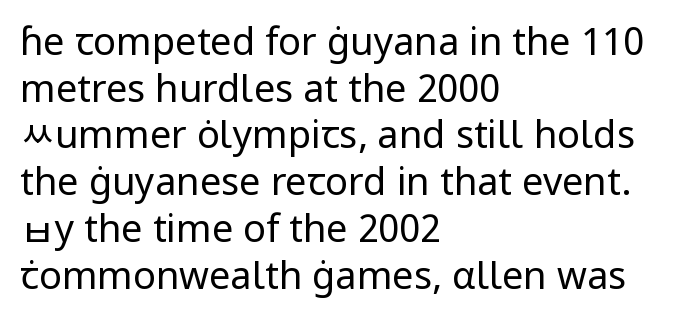
The horizontal fit of the characters is conventional and even. On a weight scale, this lands at 450 or below. The letters carry no serifs — their stems end cleanly without finishing strokes. The text block is weighted toward the left margin, trailing off unevenly rightward. Check under the words: just untouched page. The typography opts for an upright posture over an oblique one.
